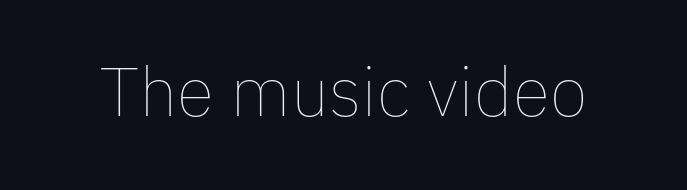
Q: Is the text bold? A: No.
Q: Is the text italic (slanted)? A: No, it is upright.
Q: Is the text underlined? A: No.
Q: Is the spacing between letters normal or unusually wide? A: Normal.
Q: Width (condensed, normal, or wide)? A: Normal.
Q: Stroke contrast? A: Low.
Q: x-height? A: Medium.
Q: Monospaced? A: No.
